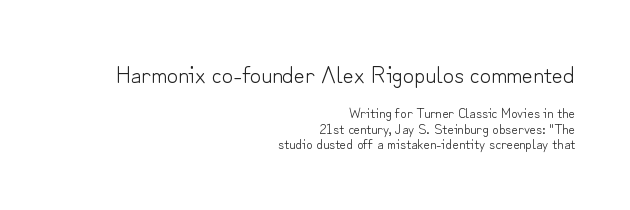
{"italic": "no", "bold": "no", "underline": "no", "align": "right", "line_spacing": "tight", "line_spacing_ratio": 1.12, "letter_spacing": "normal", "letter_spacing_em": 0.0, "larger_block": "first", "size_ratio": 1.71, "glyph_px": 24}
